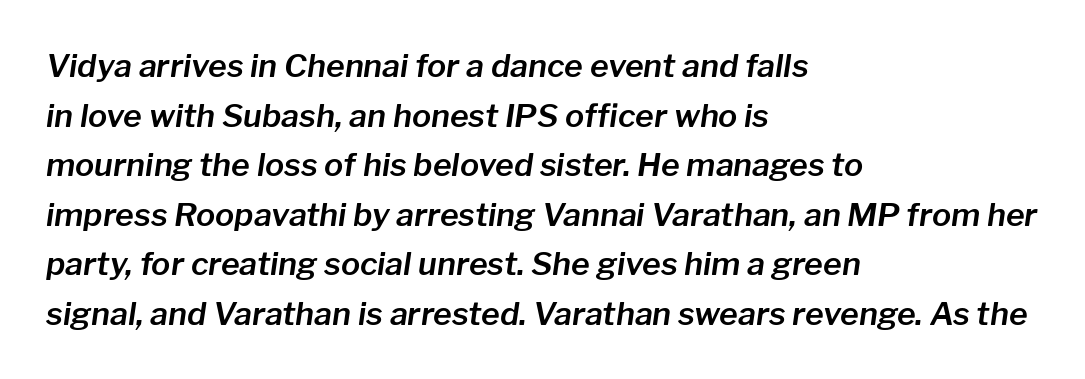
Q: Is the text italic (slanted)? A: Yes, it leans right by about 8 degrees.
Q: Is the text underlined? A: No.
Q: How is the paragraph aligned? A: Left-aligned.
Q: Is the spacing between letters normal or unusually wide? A: Normal.
Q: Is the spacing between lines tight, normal or loose? A: Normal.
Q: Width (condensed, normal, or wide)? A: Normal.
Q: Stroke contrast? A: Low.
Q: x-height? A: Medium.
Q: Monospaced? A: No.
